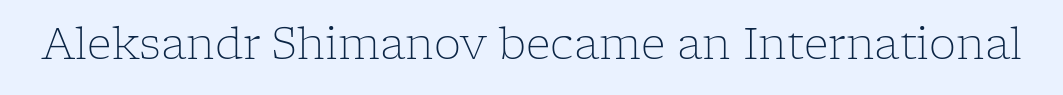
The image shows 43 px light serif type, upright; set normal letter spacing, not underlined; low stroke contrast and a medium x-height.
